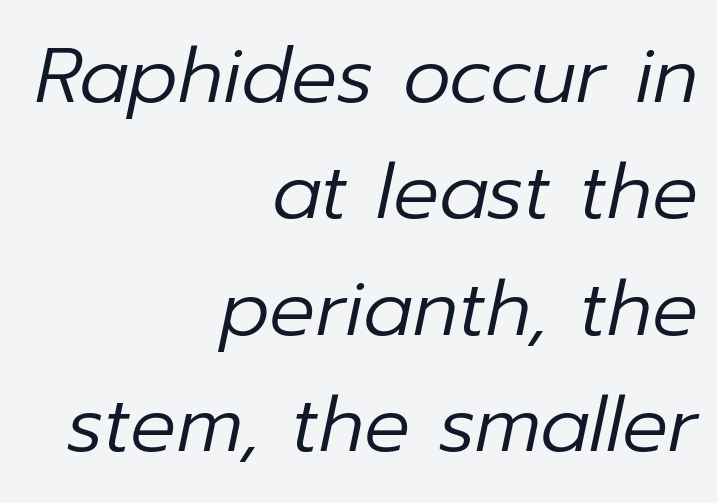
The image shows 76 px regular-weight type, italic (leaning right); set right-aligned, normal line spacing (1.53x), normal letter spacing, not underlined; low stroke contrast and a medium x-height.
